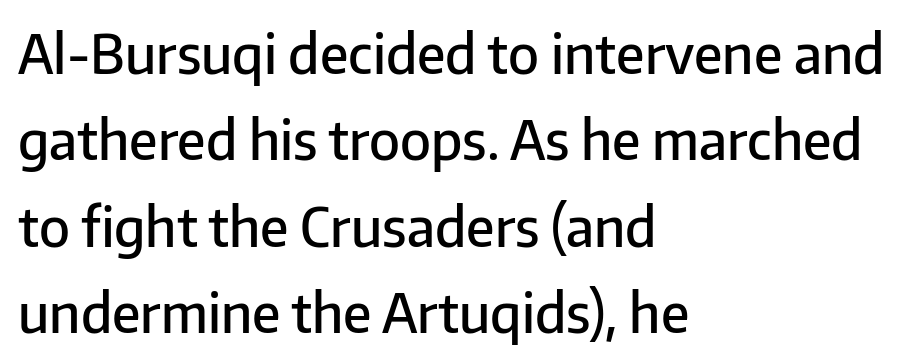
Q: Is the text bold? A: Semi-bold.
Q: Is the text italic (slanted)? A: No, it is upright.
Q: Is the typeface a serif or a sans-serif typeface? A: Sans-serif.
Q: Is the text underlined? A: No.
Q: How is the paragraph aligned? A: Left-aligned.
Q: Is the spacing between letters normal or unusually wide? A: Normal.
Q: Is the spacing between lines tight, normal or loose? A: Normal.
Q: Width (condensed, normal, or wide)? A: Normal.
Q: Stroke contrast? A: Low.
Q: x-height? A: Medium.
Q: Monospaced? A: No.
